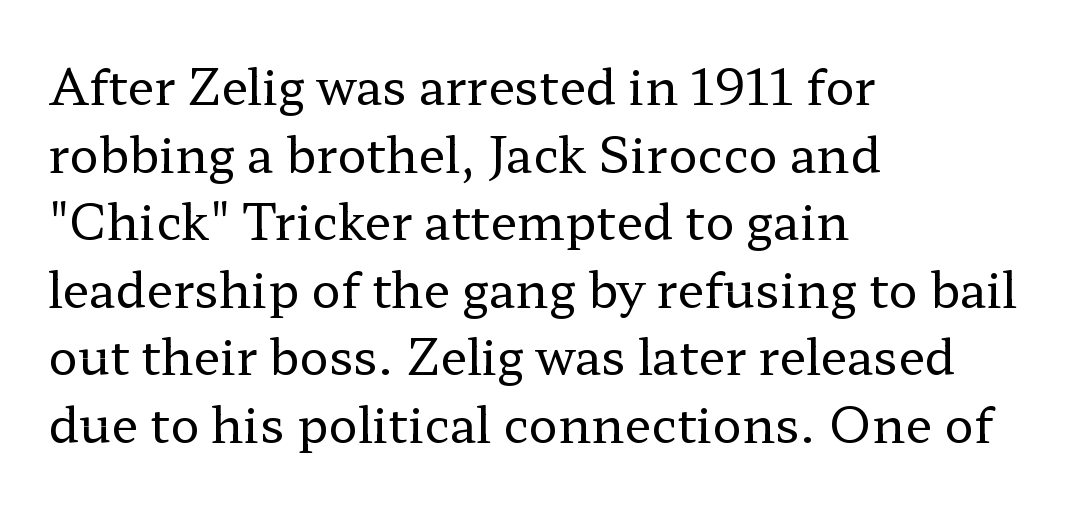
The face used here is rendered with its standard letterfit. Little horizontal feet cap the strokes, marking this as serif type. Each letter keeps its own natural width here, so spacing adapts to shape. Each new line begins a customary step beneath the previous one. Is the type heavy? It reads as light-to-regular instead. Notice how the passage keeps a crisp vertical edge on the left only.
